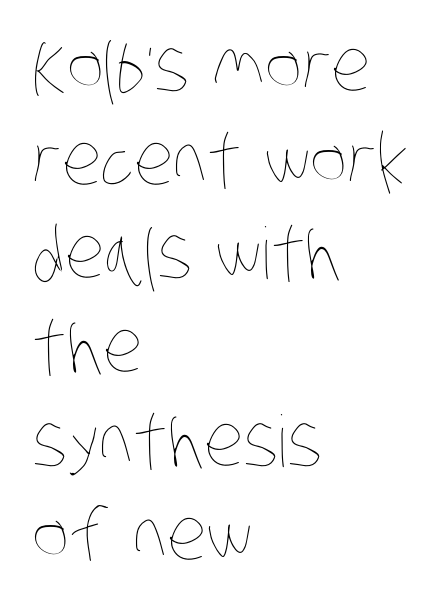
The rows are spaced the way most documents space them. Counters stay open thanks to moderate or lighter strokes. Just letters on the line, the space beneath them empty. Compared with typical body copy, the letter spacing here is the same. The compositor pushed each line to the left boundary. Varying glyph widths throughout — classic text-font behaviour.
